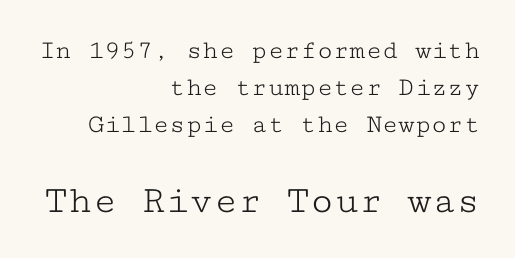
Top chunk: small. Bottom chunk: large. Little horizontal feet cap the strokes, marking this as serif type. Ascenders rise straight up at ninety degrees. This sample uses plain, unmodified letter spacing.
